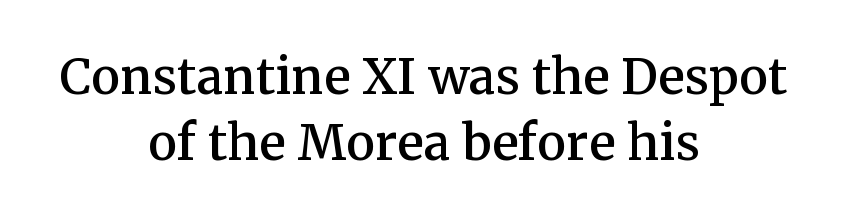
{"serif": "yes", "italic": "no", "width": "normal", "stroke_contrast": "medium", "x_height": "medium", "monospaced": "no", "underline": "no", "align": "center", "line_spacing": "tight", "line_spacing_ratio": 1.01, "letter_spacing": "normal", "letter_spacing_em": 0.0, "glyph_px": 65}
